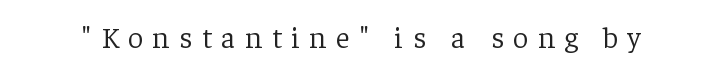
{"serif": "yes", "italic": "no", "bold": "no", "weight": "light", "width": "normal", "stroke_contrast": "low", "x_height": "medium", "monospaced": "no", "underline": "no", "letter_spacing": "wide", "letter_spacing_em": 0.32, "glyph_px": 30}
